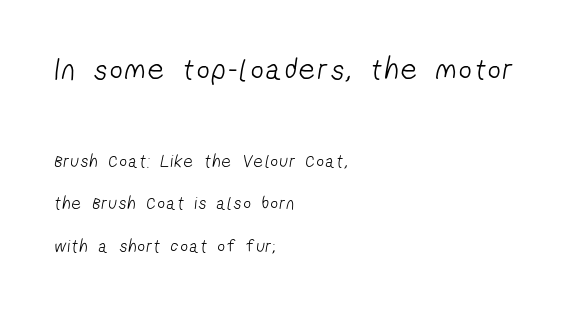
The image shows 31 px light, condensed sans-serif type; set left-aligned, loose line spacing (2.36x), not underlined; the first (top) block is 1.72x larger; low stroke contrast and a medium x-height.
